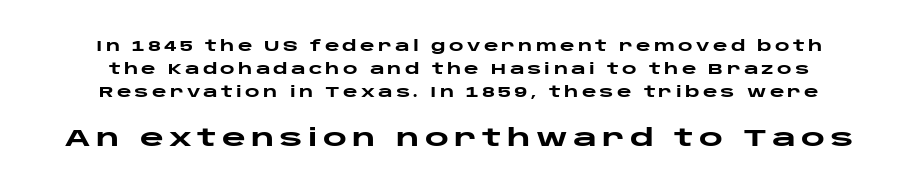
Notice how thick the strokes are: this is what a full bold looks like. Is there much room between lines? A standard amount, neither cramped nor airy. Do the letters lean? They stand straight. Just letters on the line, the space beneath them empty. Short note: letters widely spaced. Which of the two is more prominent by size? The second, at the bottom.
